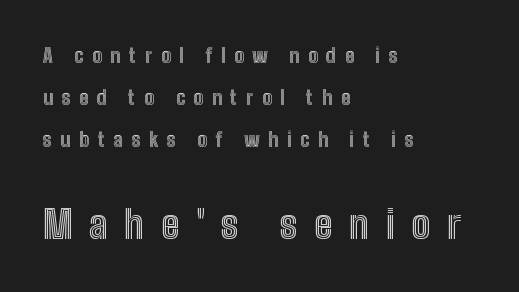
Q: Is the text italic (slanted)? A: No, it is upright.
Q: Is the text underlined? A: No.
Q: How is the paragraph aligned? A: Left-aligned.
Q: Is the spacing between letters normal or unusually wide? A: Unusually wide.
Q: Is the spacing between lines tight, normal or loose? A: Loose.
Q: Which block of text is set in a larger size, the first (top) or the second (bottom)? A: The second (bottom) one.
Q: Width (condensed, normal, or wide)? A: Condensed.
Q: x-height? A: Medium.
Q: Monospaced? A: No.
